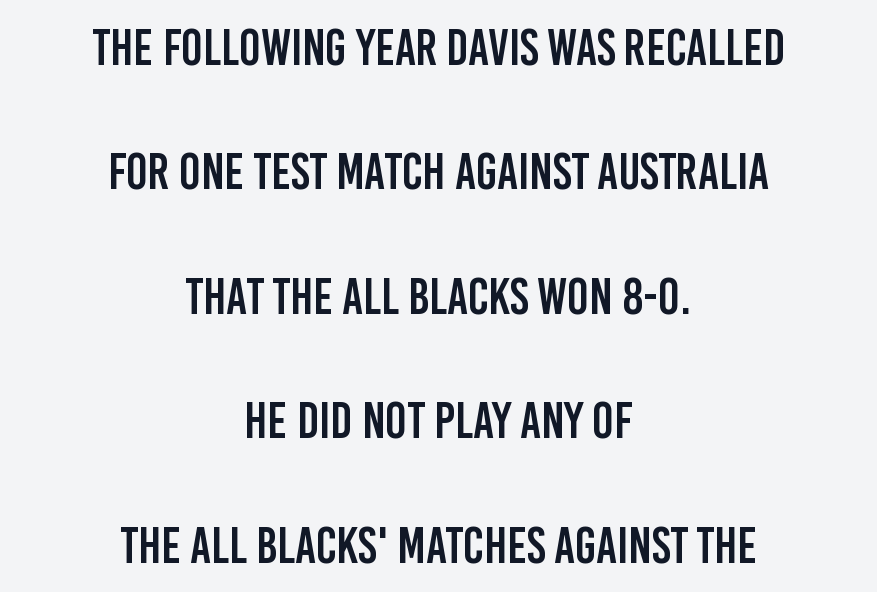
The image shows 51 px condensed sans-serif type, upright; set centered, loose line spacing (2.44x), normal letter spacing, not underlined; low stroke contrast and a large x-height.
